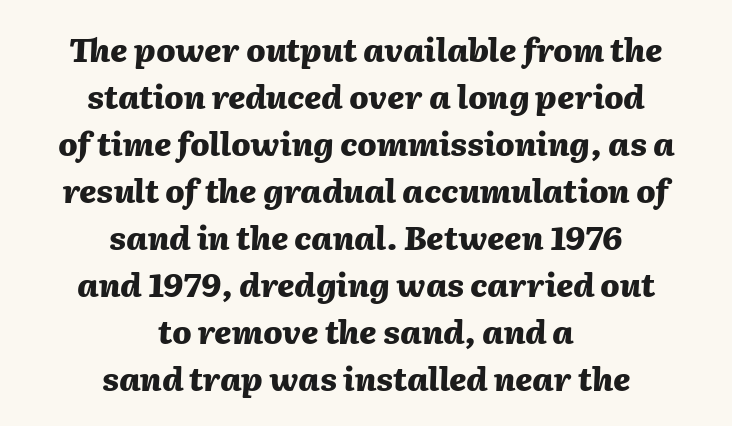
The image shows 32 px heavy type, italic (leaning right); set centered, normal line spacing (1.47x), normal letter spacing, not underlined; medium stroke contrast and a medium x-height.
